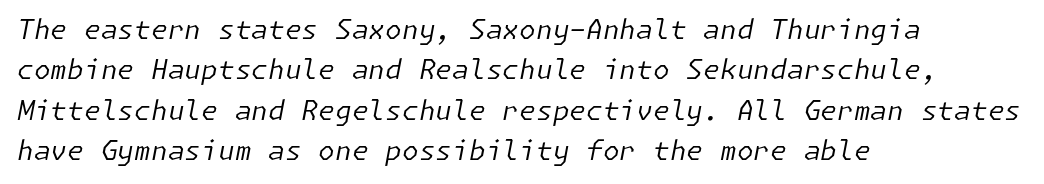
The image shows 27 px text type, italic (leaning right); set left-aligned, normal line spacing (1.5x), normal letter spacing, not underlined.
